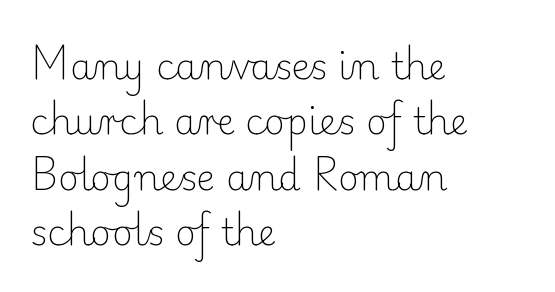
Ordinary non-slanted type is in use. The passage shown stacks its lines at a standard gap. The passage shown is typeset with a serif family. Layout note: lines flush left.
